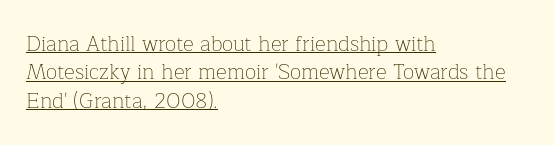
The image shows 21 px text type, upright; set left-aligned, normal line spacing (1.35x), normal letter spacing, underlined.
